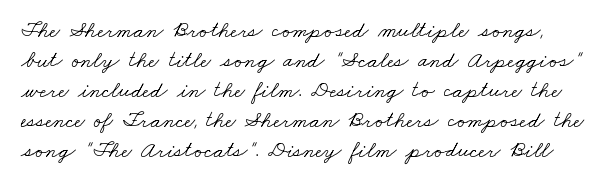
{"bold": "no", "underline": "no", "line_spacing": "normal", "line_spacing_ratio": 1.3, "letter_spacing": "normal", "letter_spacing_em": 0.0, "glyph_px": 23}
